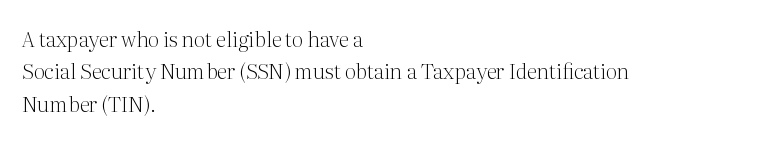
{"italic": "no", "bold": "no", "underline": "no", "align": "left", "line_spacing": "normal", "line_spacing_ratio": 1.54, "letter_spacing": "normal", "letter_spacing_em": 0.0, "glyph_px": 21}
